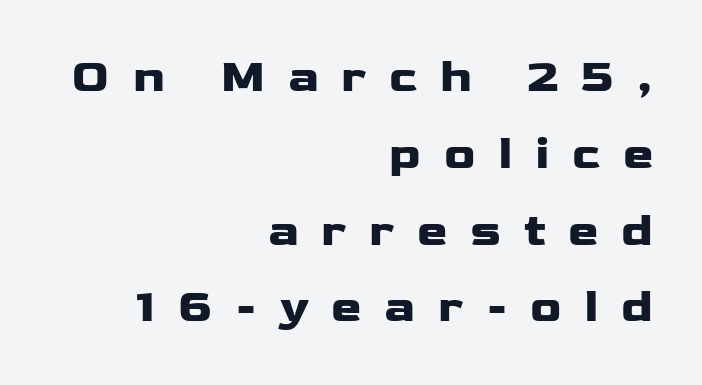
Q: Is the text bold? A: Yes.
Q: Is the text italic (slanted)? A: No, it is upright.
Q: Is the typeface a serif or a sans-serif typeface? A: Sans-serif.
Q: Is the text underlined? A: No.
Q: How is the paragraph aligned? A: Right-aligned.
Q: Is the spacing between letters normal or unusually wide? A: Unusually wide.
Q: Is the spacing between lines tight, normal or loose? A: Normal.
Q: Width (condensed, normal, or wide)? A: Wide.
Q: Stroke contrast? A: Low.
Q: x-height? A: Medium.
Q: Monospaced? A: No.
